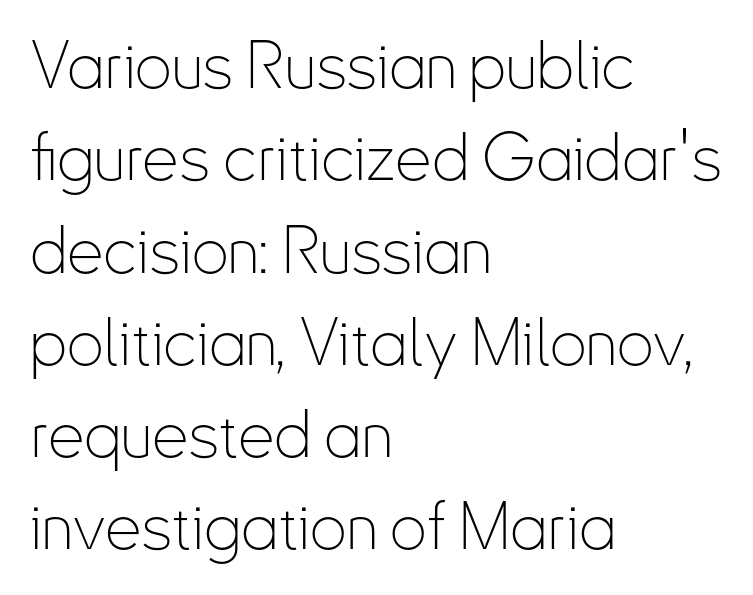
The image shows 65 px thin, condensed sans-serif type, upright; set left-aligned, normal line spacing (1.42x), normal letter spacing, not underlined; low stroke contrast and a small x-height.
